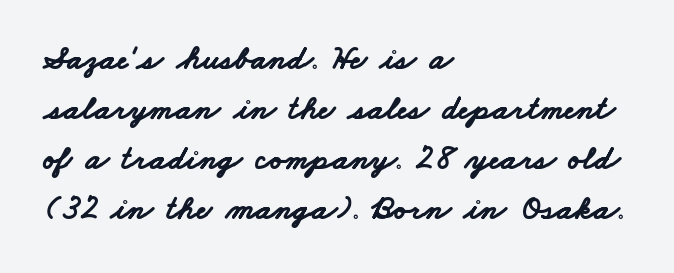
The image shows 34 px bold, wide sans-serif type; set left-aligned, normal line spacing (1.47x), normal letter spacing, not underlined; low stroke contrast and a small x-height.
